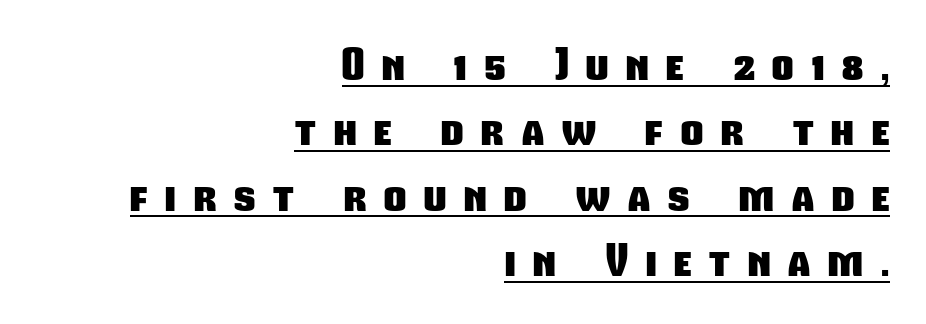
The image shows 43 px heavy, condensed sans-serif type; set right-aligned, normal line spacing (1.52x), unusually wide letter spacing (+0.42 em), underlined; low stroke contrast and a medium x-height.
